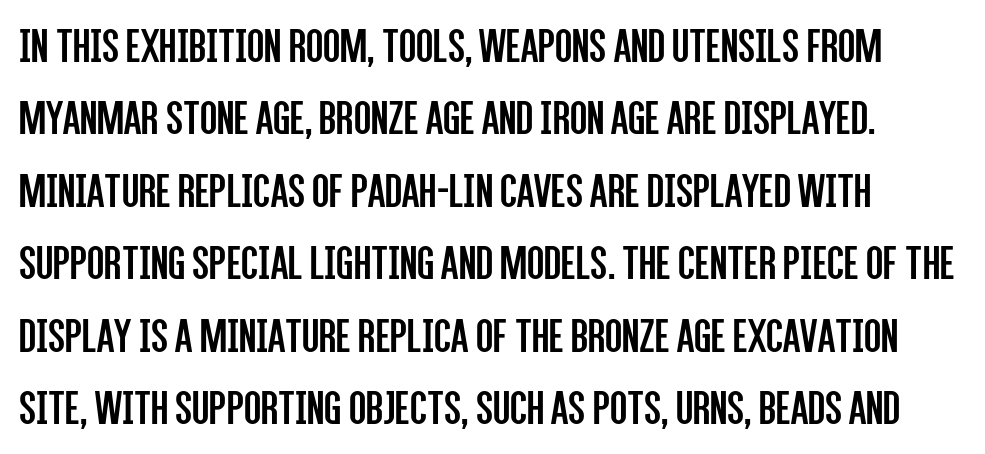
{"serif": "no", "italic": "no", "bold": "no", "weight": "regular", "width": "condensed", "stroke_contrast": "low", "x_height": "large", "monospaced": "no", "underline": "no", "align": "left", "line_spacing": "normal", "line_spacing_ratio": 1.45, "letter_spacing": "normal", "letter_spacing_em": 0.0, "glyph_px": 50}
